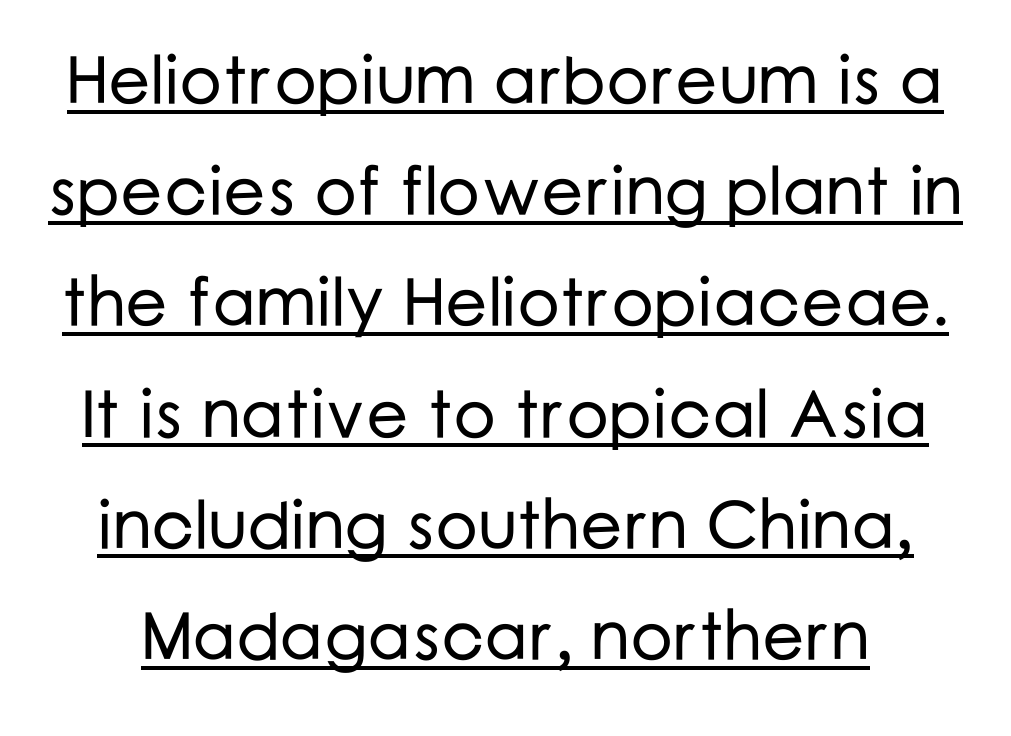
You could call the tracking neutral — neither tight nor loose. Nope, not italic — everything's standing straight. The glyphs are accompanied by a horizontal stroke just below them. The characters display no serif detailing; their extremities are plain. Varying glyph widths throughout — classic text-font behaviour. This sample keeps an unexceptional amount of space between lines.
